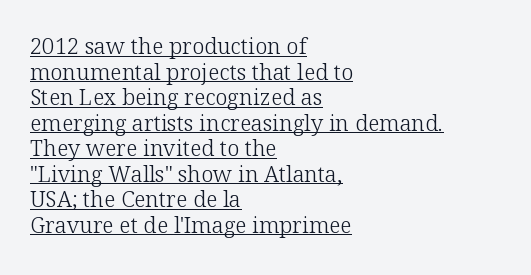
{"italic": "no", "bold": "no", "underline": "yes", "align": "left", "line_spacing_ratio": 1.16, "letter_spacing": "normal", "letter_spacing_em": 0.0, "glyph_px": 22}
